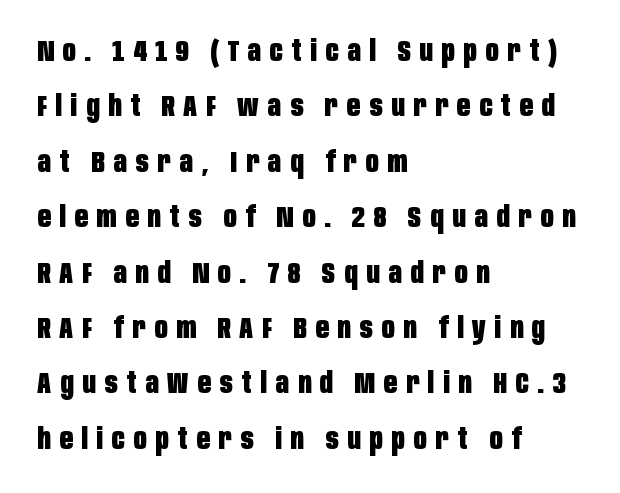
The image shows 29 px heavy, condensed sans-serif type, upright; set left-aligned, loose line spacing (1.91x), unusually wide letter spacing (+0.3 em), not underlined; low stroke contrast and a large x-height.
